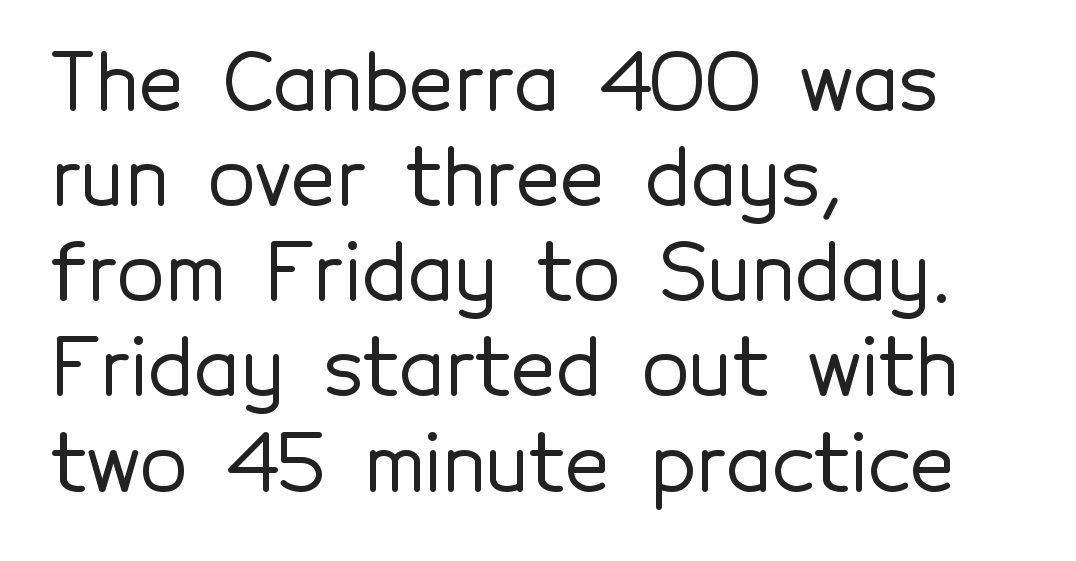
Q: Is the text italic (slanted)? A: No, it is upright.
Q: Is the typeface a serif or a sans-serif typeface? A: Sans-serif.
Q: Is the text underlined? A: No.
Q: How is the paragraph aligned? A: Left-aligned.
Q: Is the spacing between letters normal or unusually wide? A: Normal.
Q: Width (condensed, normal, or wide)? A: Normal.
Q: x-height? A: Medium.
Q: Monospaced? A: No.
